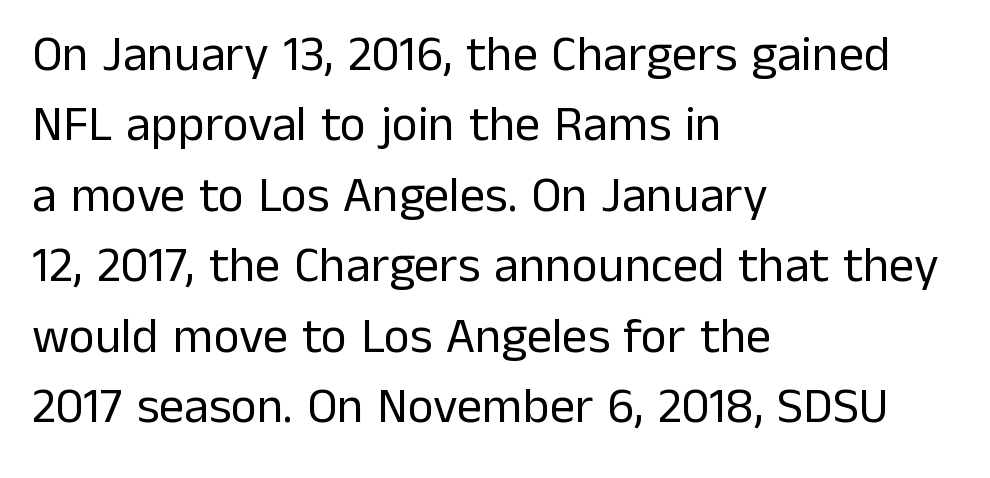
Q: Is the text bold? A: No.
Q: Is the text italic (slanted)? A: No, it is upright.
Q: Is the typeface a serif or a sans-serif typeface? A: Sans-serif.
Q: Is the text underlined? A: No.
Q: How is the paragraph aligned? A: Left-aligned.
Q: Is the spacing between letters normal or unusually wide? A: Normal.
Q: Is the spacing between lines tight, normal or loose? A: Normal.
Q: Width (condensed, normal, or wide)? A: Normal.
Q: Stroke contrast? A: Low.
Q: x-height? A: Medium.
Q: Monospaced? A: No.
